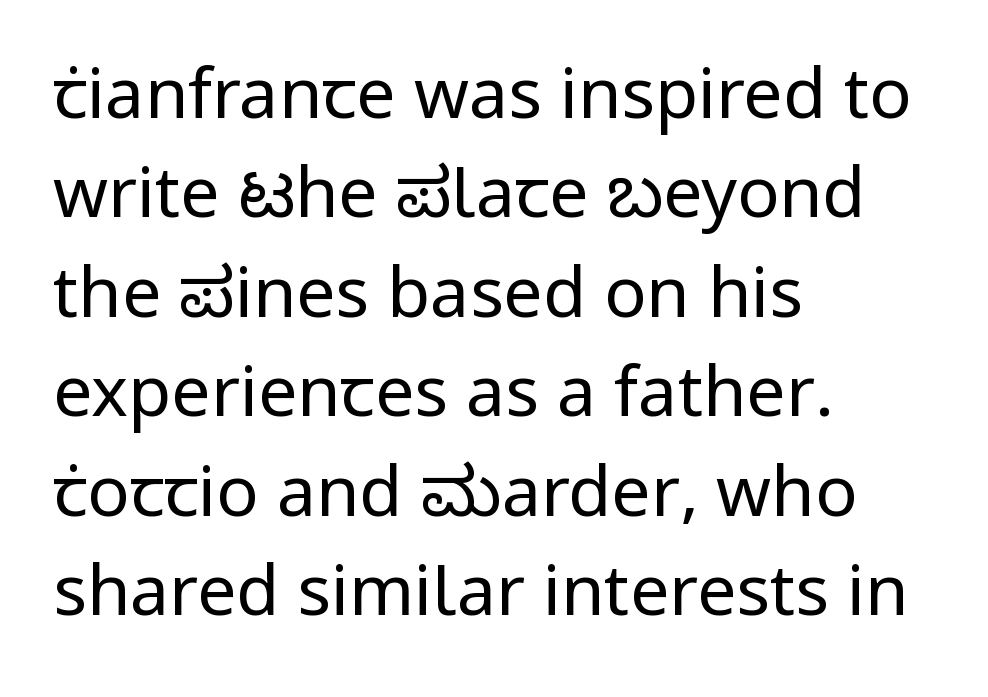
The image shows 70 px regular-weight sans-serif type, upright; set left-aligned, normal line spacing (1.42x), normal letter spacing, not underlined; low stroke contrast and a medium x-height.
